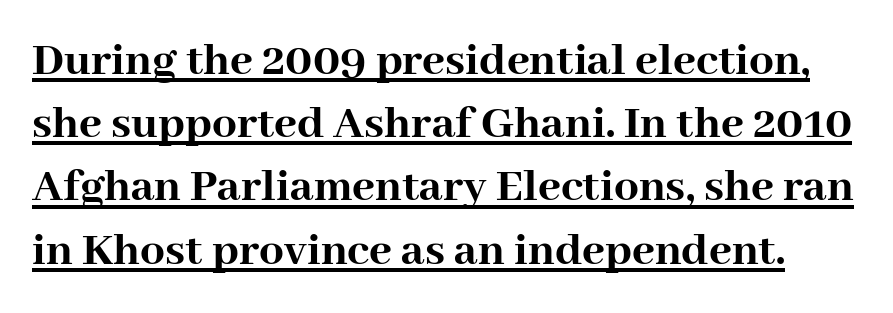
Q: Is the text bold? A: Yes.
Q: Is the text italic (slanted)? A: No, it is upright.
Q: Is the typeface a serif or a sans-serif typeface? A: Serif.
Q: Is the text underlined? A: Yes.
Q: Is the spacing between letters normal or unusually wide? A: Normal.
Q: Is the spacing between lines tight, normal or loose? A: Normal.
Q: Width (condensed, normal, or wide)? A: Normal.
Q: Stroke contrast? A: High.
Q: x-height? A: Medium.
Q: Monospaced? A: No.
